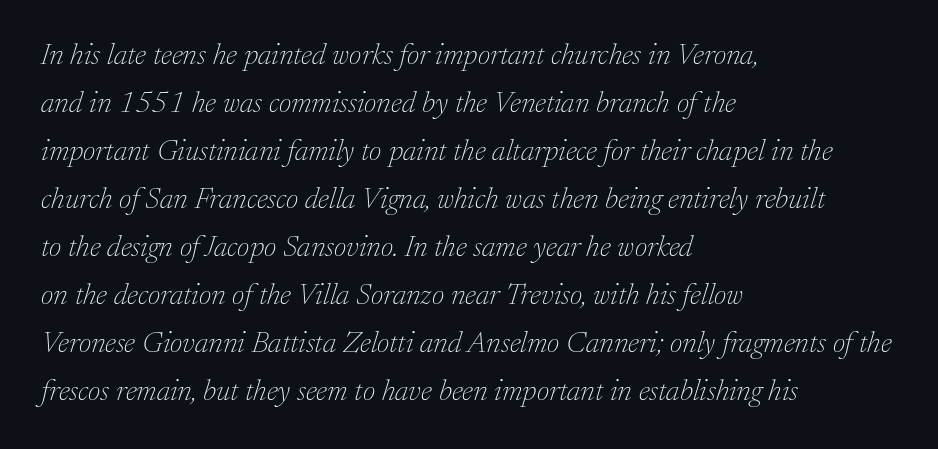
The image shows 30 px thin serif type, italic (leaning right); set left-aligned, normal line spacing (1.6x), normal letter spacing, not underlined; low stroke contrast and a medium x-height.
